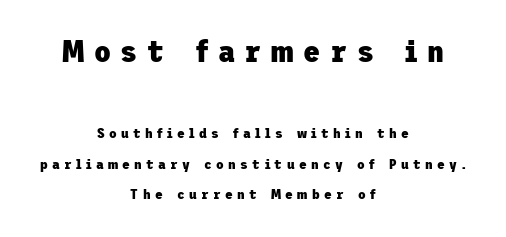
The image shows 31 px heavy sans-serif type, upright; set centered, loose line spacing (2.18x), unusually wide letter spacing (+0.31 em), not underlined; the first (top) block is 2.21x larger; low stroke contrast and a medium x-height.
